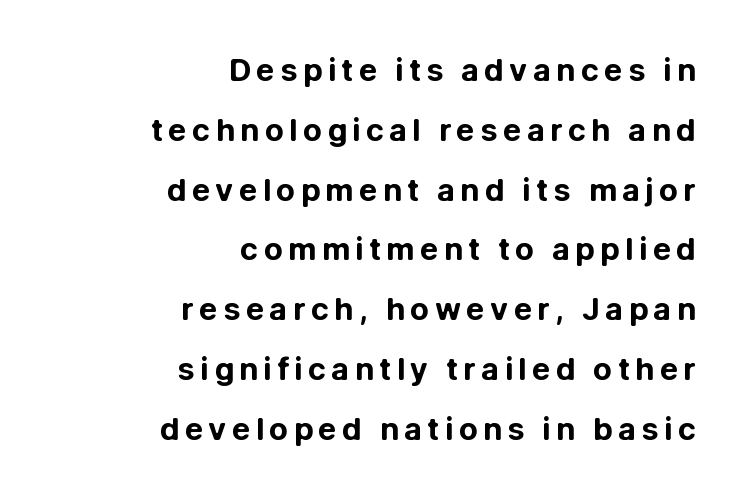
Think of a printed novel: that variable character pitch is what you see here. Style check: upright. The letters carry no serifs — their stems end cleanly without finishing strokes. One glance says open: line gaps are wider than usual.
